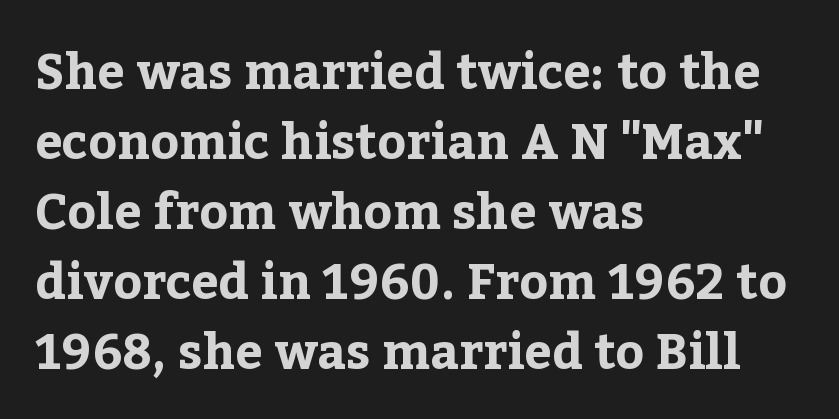
Looks like regular typesetting: each glyph gets only the width it needs. Stroke thickness is high; the sample reads as a true bold. This rendering features lettering with no underline. These lines keep a tight, regular rhythm from letter to letter. The typeface chosen for these lines features serifs.
